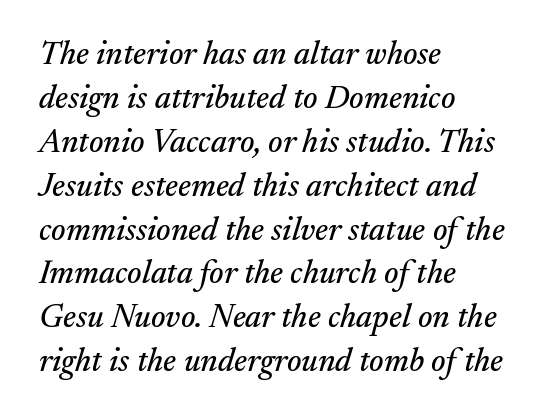
{"serif": "yes", "italic": "yes", "lean": "right", "slant_degrees": 17, "width": "normal", "stroke_contrast": "medium", "x_height": "small", "monospaced": "no", "underline": "no", "align": "left", "line_spacing": "normal", "line_spacing_ratio": 1.33, "letter_spacing": "normal", "letter_spacing_em": 0.0, "glyph_px": 33}
